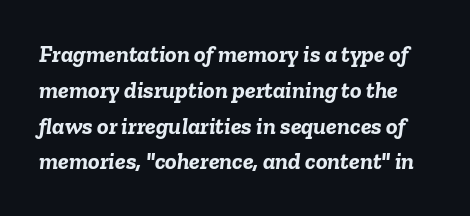
Honestly, the letter spacing is just normal — you wouldn't notice it. The vertical gap from one line to the next is medium. Lines of text with bare space underneath. The face used here has the dense, thick strokes of a bold.
